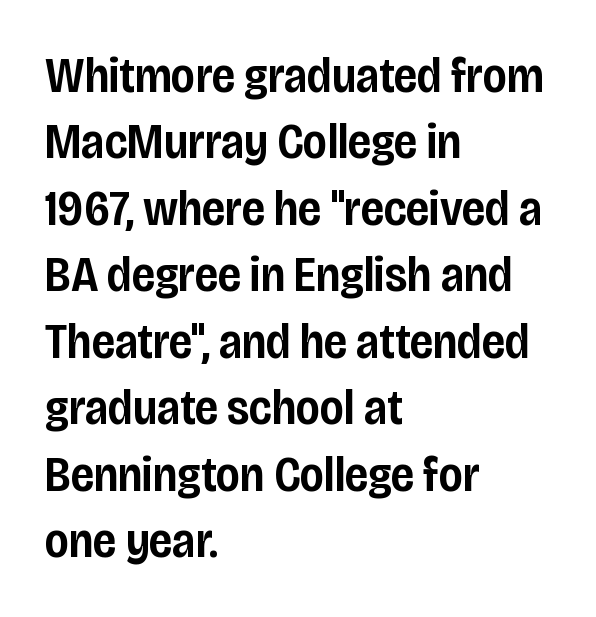
{"serif": "no", "italic": "no", "bold": "semi", "weight": "semibold", "width": "condensed", "stroke_contrast": "low", "x_height": "large", "monospaced": "no", "underline": "no", "align": "left", "line_spacing": "normal", "line_spacing_ratio": 1.33, "letter_spacing": "normal", "letter_spacing_em": 0.0, "glyph_px": 50}
